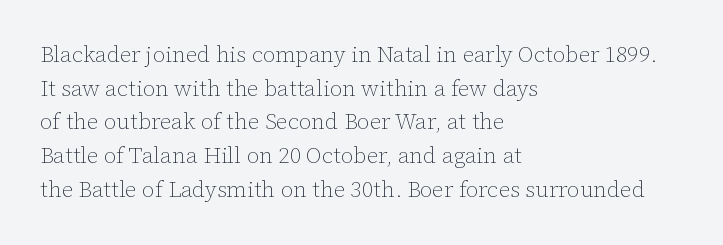
The image shows 22 px text type, upright; set left-aligned, normal line spacing (1.53x), normal letter spacing, not underlined.
